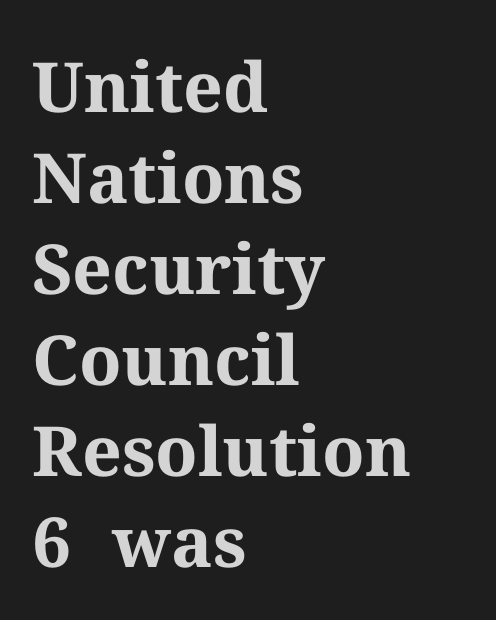
The image shows 69 px bold serif type, upright; set left-aligned, normal line spacing (1.32x), normal letter spacing, not underlined; medium stroke contrast and a medium x-height.
